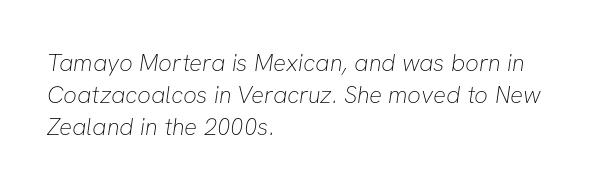
The image shows 24 px text type; set left-aligned, normal line spacing (1.33x), normal letter spacing, not underlined.
